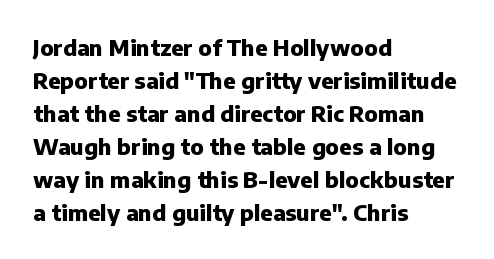
{"italic": "no", "bold": "yes", "underline": "no", "align": "left", "line_spacing": "normal", "line_spacing_ratio": 1.5, "letter_spacing": "normal", "letter_spacing_em": 0.0, "glyph_px": 22}
